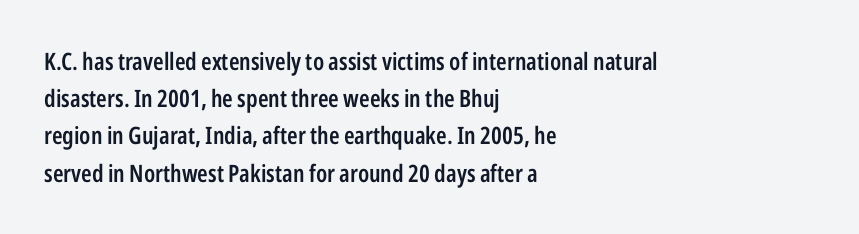
The image shows 24 px text type, upright; set left-aligned, normal line spacing (1.55x), normal letter spacing, not underlined.
